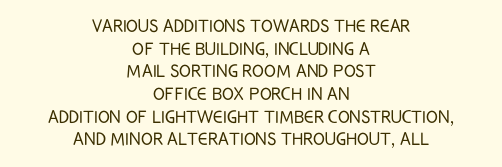
The image shows 22 px text type, upright; set centered, tight line spacing (1.03x), normal letter spacing, not underlined.
